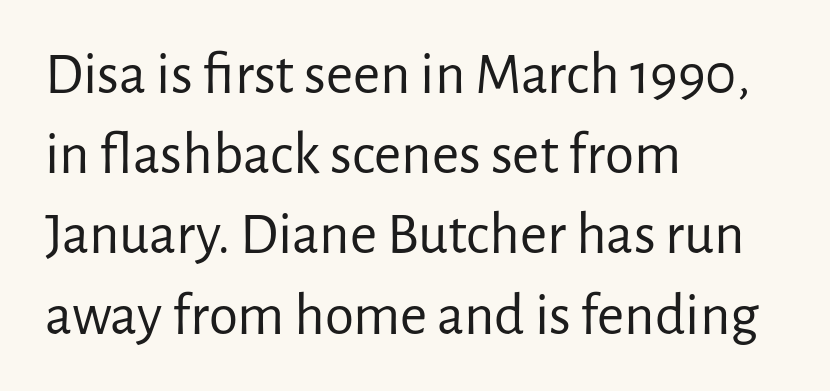
The image shows 59 px regular-weight sans-serif type, upright; set left-aligned, normal line spacing (1.36x), normal letter spacing, not underlined; low stroke contrast and a medium x-height.
